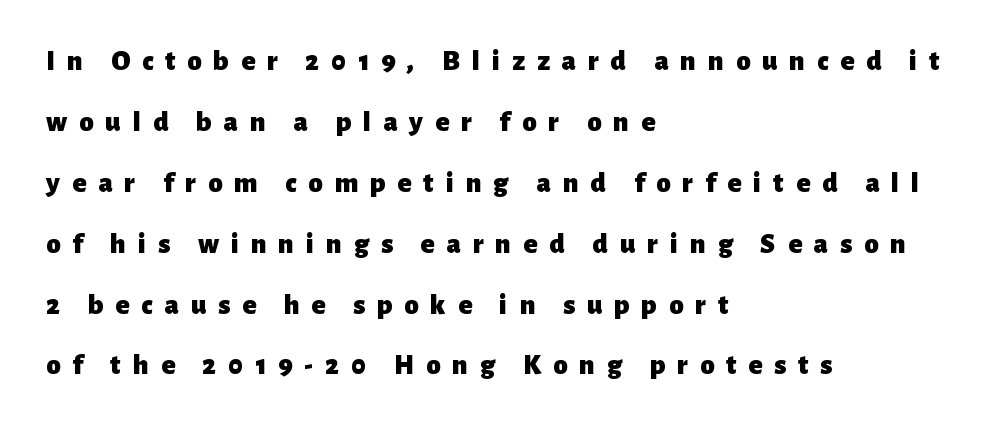
{"serif": "no", "italic": "no", "bold": "yes", "weight": "heavy", "width": "normal", "stroke_contrast": "low", "x_height": "medium", "monospaced": "no", "underline": "no", "align": "left", "line_spacing": "loose", "line_spacing_ratio": 2.1, "letter_spacing": "wide", "letter_spacing_em": 0.41, "glyph_px": 29}
